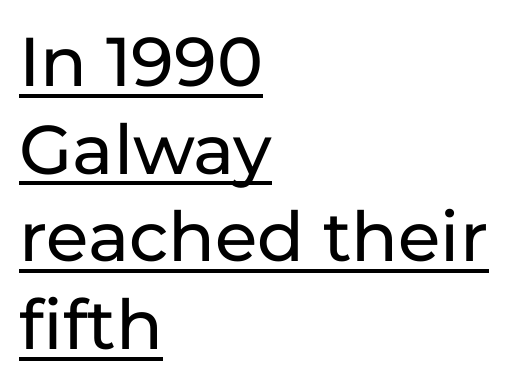
The image shows 69 px sans-serif type, upright; set left-aligned, normal line spacing (1.27x), normal letter spacing, underlined; low stroke contrast and a medium x-height.
